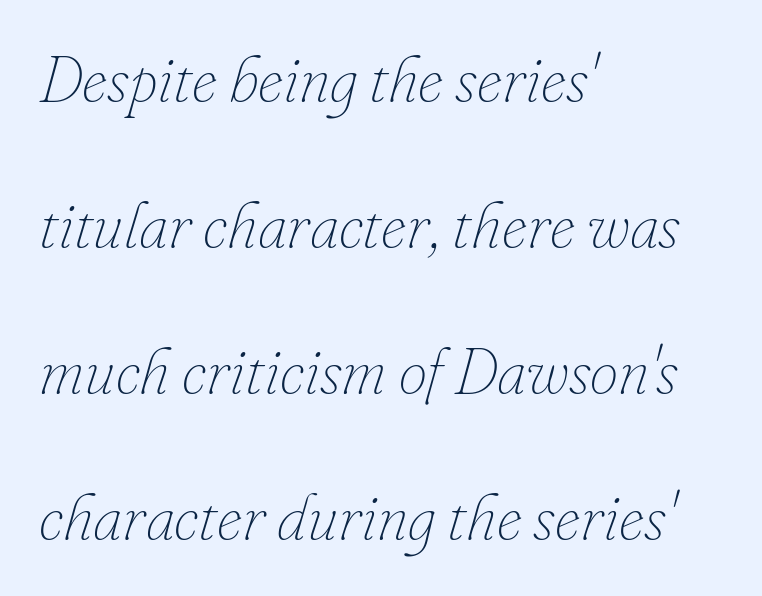
The image shows 64 px thin type, italic (leaning right); set left-aligned, loose line spacing (2.28x), normal letter spacing, not underlined; low stroke contrast and a small x-height.
